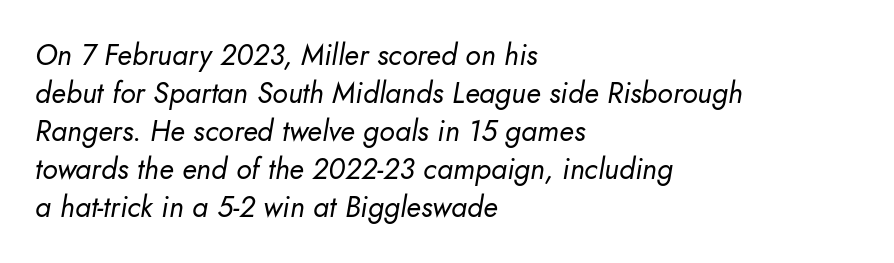
The image shows 29 px regular-weight type, italic (leaning right); set left-aligned, normal line spacing (1.31x), normal letter spacing, not underlined; low stroke contrast and a small x-height.
